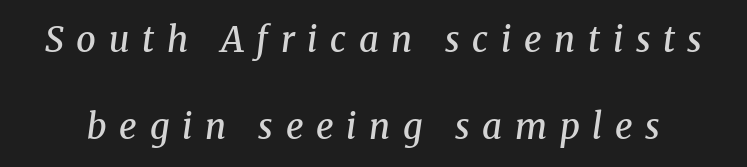
Q: Is the text bold? A: Semi-bold.
Q: Is the text italic (slanted)? A: Yes, it leans right by about 8 degrees.
Q: Is the typeface a serif or a sans-serif typeface? A: Serif.
Q: Is the text underlined? A: No.
Q: Is the spacing between letters normal or unusually wide? A: Unusually wide.
Q: Is the spacing between lines tight, normal or loose? A: Loose.
Q: Width (condensed, normal, or wide)? A: Normal.
Q: Stroke contrast? A: Medium.
Q: x-height? A: Medium.
Q: Monospaced? A: No.
